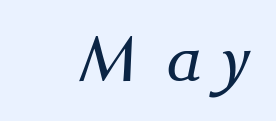
Q: Is the text bold? A: No.
Q: Is the typeface a serif or a sans-serif typeface? A: Sans-serif.
Q: Is the text underlined? A: No.
Q: Is the spacing between letters normal or unusually wide? A: Unusually wide.
Q: Width (condensed, normal, or wide)? A: Normal.
Q: Stroke contrast? A: Medium.
Q: x-height? A: Medium.
Q: Monospaced? A: No.
